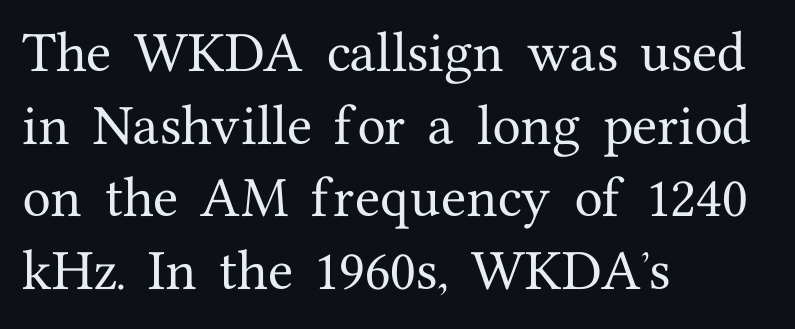
The image shows 46 px serif type, upright; set left-aligned, normal line spacing (1.58x), normal letter spacing, not underlined; medium stroke contrast and a medium x-height.
